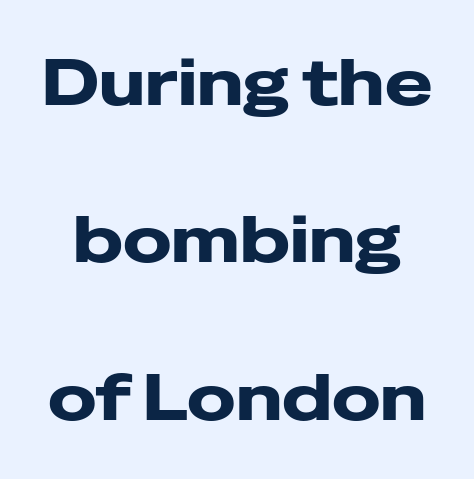
Nobody drew a line under any word here. Character widths vary here, with narrow letters taking less room than wide ones. Compared with typical paragraphs, the rows here are farther apart. The axis of the letterforms is exactly vertical. The passage shown is typeset with a sans-serif family. These lines keep a tight, regular rhythm from letter to letter.
